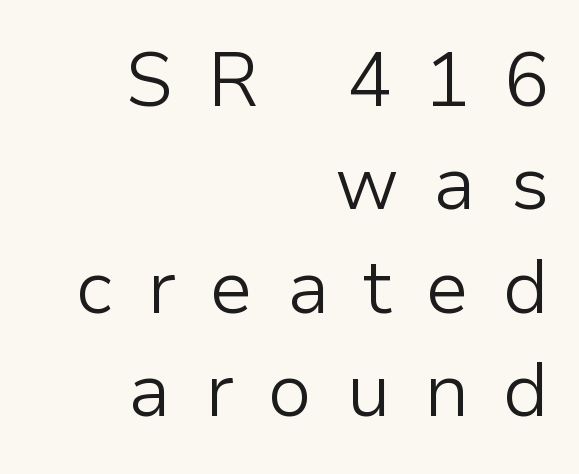
Q: Is the text bold? A: No.
Q: Is the text italic (slanted)? A: No, it is upright.
Q: Is the typeface a serif or a sans-serif typeface? A: Sans-serif.
Q: Is the text underlined? A: No.
Q: How is the paragraph aligned? A: Right-aligned.
Q: Is the spacing between letters normal or unusually wide? A: Unusually wide.
Q: Is the spacing between lines tight, normal or loose? A: Normal.
Q: Width (condensed, normal, or wide)? A: Normal.
Q: Stroke contrast? A: Low.
Q: x-height? A: Medium.
Q: Monospaced? A: No.
